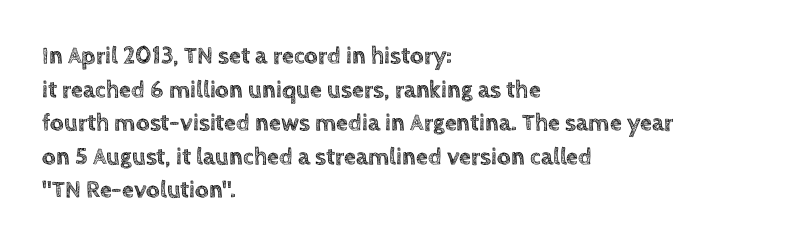
Q: Is the text italic (slanted)? A: No, it is upright.
Q: Is the text underlined? A: No.
Q: How is the paragraph aligned? A: Left-aligned.
Q: Is the spacing between letters normal or unusually wide? A: Normal.
Q: Is the spacing between lines tight, normal or loose? A: Normal.
